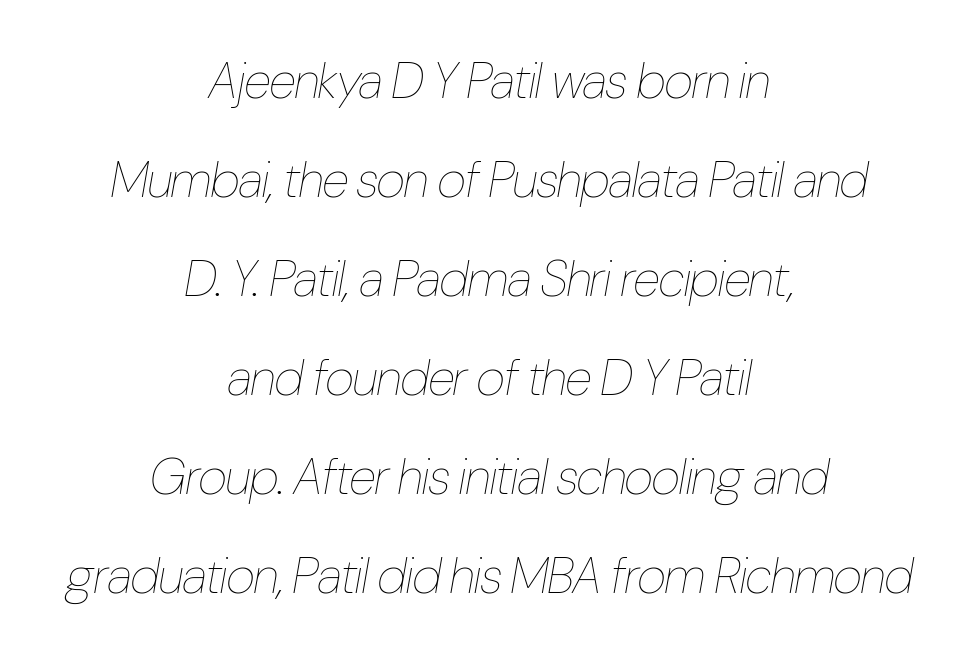
{"italic": "yes", "lean": "right", "slant_degrees": 10, "bold": "no", "weight": "thin", "width": "condensed", "stroke_contrast": "low", "x_height": "medium", "monospaced": "no", "underline": "no", "align": "center", "line_spacing": "loose", "line_spacing_ratio": 1.98, "letter_spacing": "normal", "letter_spacing_em": 0.0, "glyph_px": 50}
